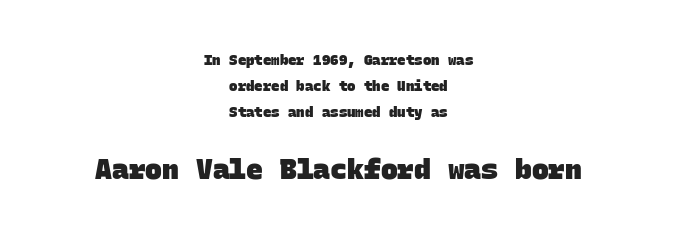
Q: Is the text bold? A: Yes.
Q: Is the typeface a serif or a sans-serif typeface? A: Sans-serif.
Q: Is the text underlined? A: No.
Q: How is the paragraph aligned? A: Centered.
Q: Is the spacing between letters normal or unusually wide? A: Normal.
Q: Which block of text is set in a larger size, the first (top) or the second (bottom)? A: The second (bottom) one.
Q: Width (condensed, normal, or wide)? A: Normal.
Q: Stroke contrast? A: Low.
Q: x-height? A: Large.
Q: Monospaced? A: Yes.
